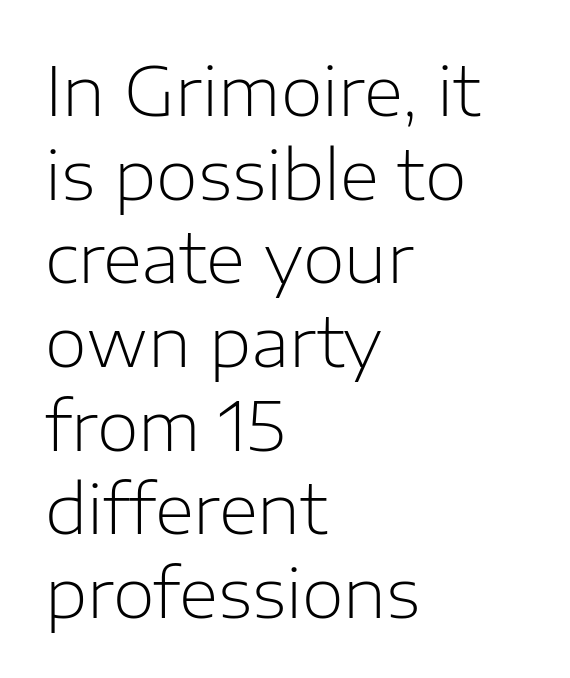
Serifs: no, the terminals of the letterforms are clean. Character widths vary here, with narrow letters taking less room than wide ones. Characters follow at the spacing the type designer built in. Designer's note — italics off, roman on. The zone under the glyphs is completely vacant. Letters have the restrained weight of plain body copy at most.
